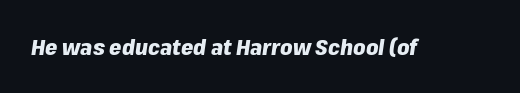
The passage shown is emphatically bold. Descenders are the only things crossing below the line. Between one letter and the next there's only the usual sliver of space. When letters slant like this, we call the style italic.
